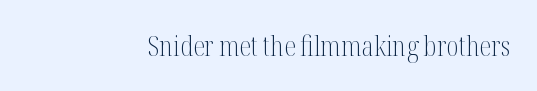
{"italic": "no", "bold": "no", "underline": "no", "letter_spacing": "normal", "letter_spacing_em": 0.0, "glyph_px": 27}
